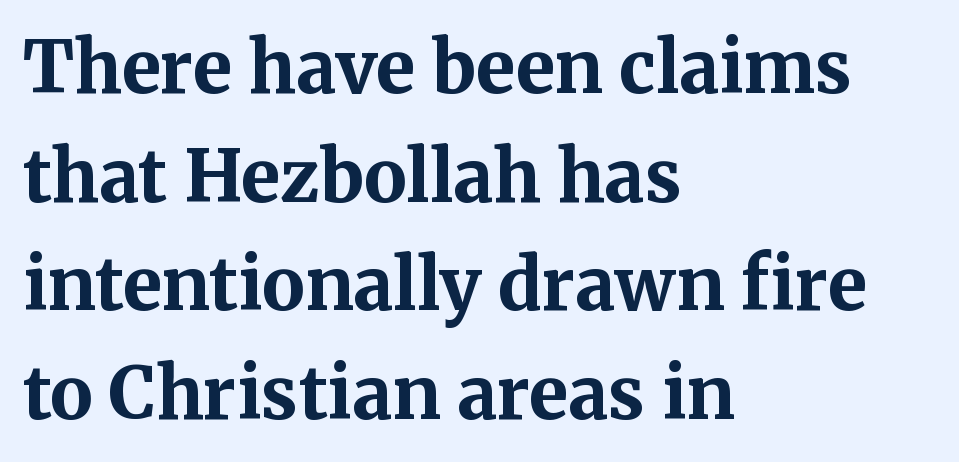
The image shows 71 px bold serif type, upright; set left-aligned, normal line spacing (1.53x), normal letter spacing, not underlined; medium stroke contrast and a medium x-height.
